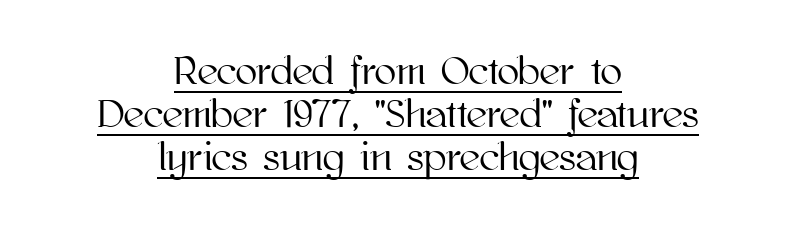
{"italic": "no", "width": "normal", "stroke_contrast": "high", "x_height": "medium", "monospaced": "no", "underline": "yes", "align": "center", "line_spacing": "tight", "line_spacing_ratio": 1.08, "letter_spacing": "normal", "letter_spacing_em": 0.0, "glyph_px": 40}
